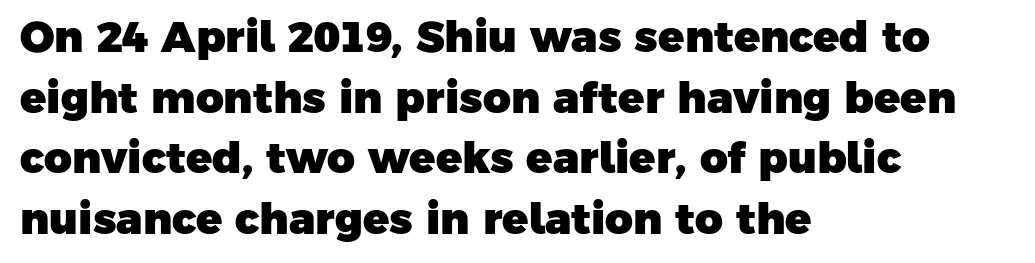
Q: Is the text bold? A: Yes.
Q: Is the typeface a serif or a sans-serif typeface? A: Sans-serif.
Q: Is the text underlined? A: No.
Q: How is the paragraph aligned? A: Left-aligned.
Q: Is the spacing between letters normal or unusually wide? A: Normal.
Q: Is the spacing between lines tight, normal or loose? A: Normal.
Q: Width (condensed, normal, or wide)? A: Normal.
Q: Stroke contrast? A: Low.
Q: x-height? A: Medium.
Q: Monospaced? A: No.
